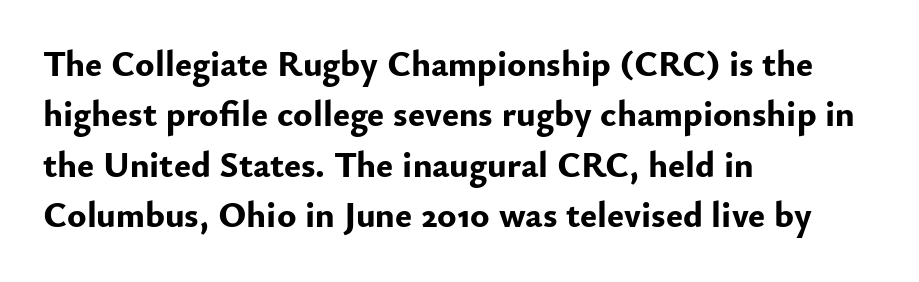
Descenders hang freely into open space. The letters stand upright; this is a roman face. Standard letterfit; no display-style spreading of the glyphs. Line spacing here is normal. Set as a true bold cut, around the 700 mark. These lines are composed in type without serifs.
